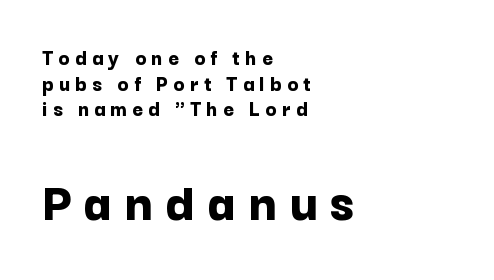
Notice how the stems are strictly vertical — no italics here. Interline gaps are noticeably narrow in this sample. Anything drawn beneath the words? Only blank space. Are there feet on the stems? There aren't — it's a sans. This rendering uses left alignment, leaving the right contour irregular. A typesetter would call this proportional, since set widths differ per character.
